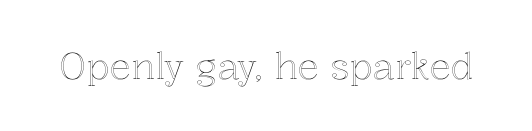
The image shows 36 px text type, upright; set normal letter spacing, not underlined; a medium x-height.
